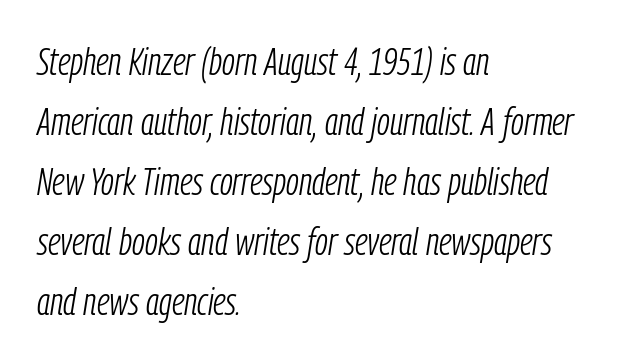
Standard letterfit; no display-style spreading of the glyphs. The glyphs look as if they've been sheared to an angle. Check under the words: just untouched page. The setting favours the left margin, as ordinary paragraphs usually do. No heavy texture on the line: the type isn't bold.
